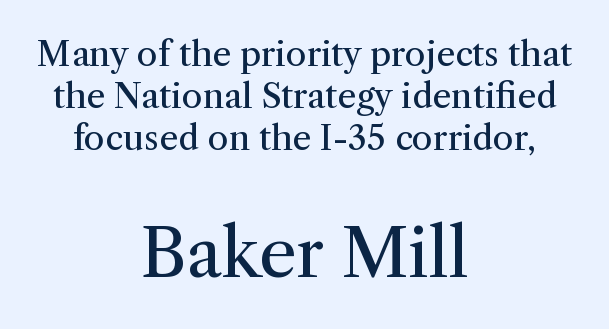
To sum up the face: it has serifs. These glyphs show unthickened strokes, regular width or finer. The letterforms sit shoulder to shoulder at normal distance. If you folded the block vertically in half, each line would mirror itself in length. Glance below the letters and you will spot only blank space.
